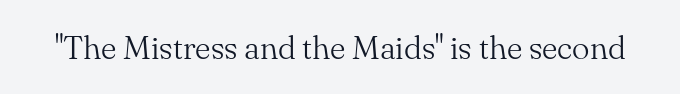
The image shows 33 px light serif type, upright; set normal letter spacing, not underlined; medium stroke contrast and a small x-height.
